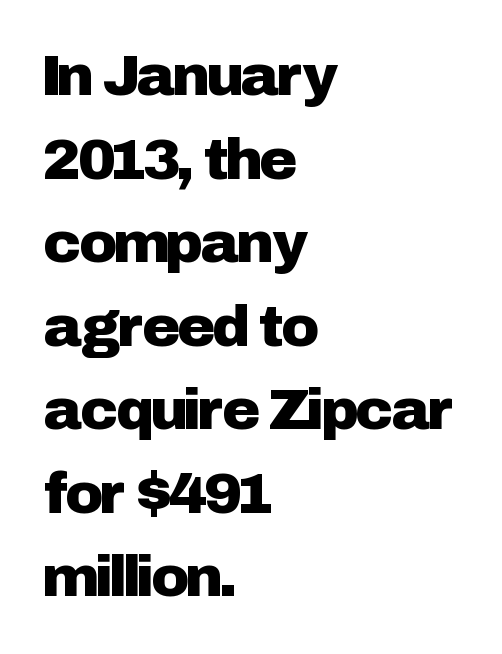
The image shows 58 px sans-serif type, upright; set left-aligned, normal line spacing (1.44x), normal letter spacing, not underlined; low stroke contrast and a medium x-height.
